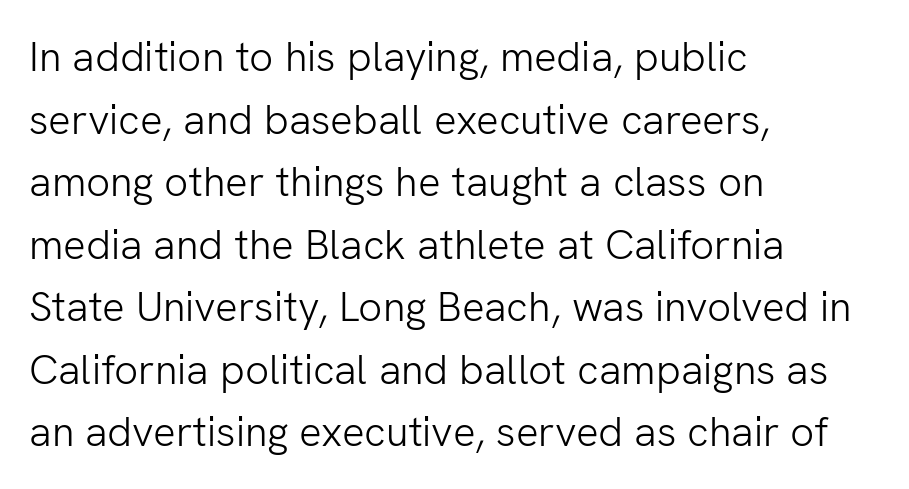
Q: Is the text bold? A: No.
Q: Is the text italic (slanted)? A: No, it is upright.
Q: Is the typeface a serif or a sans-serif typeface? A: Sans-serif.
Q: Is the text underlined? A: No.
Q: How is the paragraph aligned? A: Left-aligned.
Q: Is the spacing between letters normal or unusually wide? A: Normal.
Q: Is the spacing between lines tight, normal or loose? A: Normal.
Q: Width (condensed, normal, or wide)? A: Normal.
Q: Stroke contrast? A: Low.
Q: x-height? A: Medium.
Q: Monospaced? A: No.
